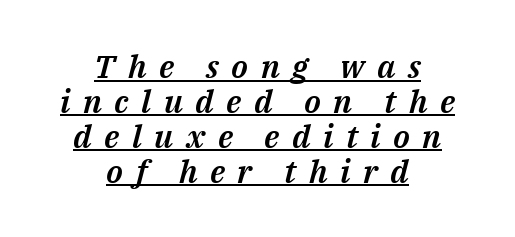
Q: Is the text italic (slanted)? A: Yes, it leans right by about 14 degrees.
Q: Is the text underlined? A: Yes.
Q: How is the paragraph aligned? A: Centered.
Q: Is the spacing between letters normal or unusually wide? A: Unusually wide.
Q: Is the spacing between lines tight, normal or loose? A: Tight.
Q: Width (condensed, normal, or wide)? A: Normal.
Q: Stroke contrast? A: Medium.
Q: x-height? A: Medium.
Q: Monospaced? A: No.
